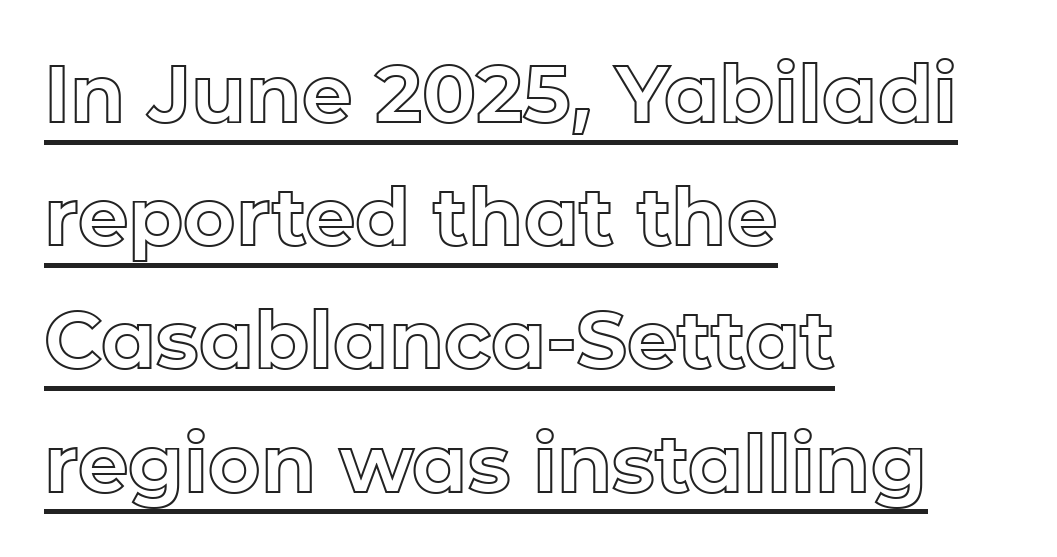
Q: Is the text italic (slanted)? A: No, it is upright.
Q: Is the text underlined? A: Yes.
Q: How is the paragraph aligned? A: Left-aligned.
Q: Is the spacing between letters normal or unusually wide? A: Normal.
Q: Is the spacing between lines tight, normal or loose? A: Normal.
Q: Width (condensed, normal, or wide)? A: Normal.
Q: x-height? A: Medium.
Q: Monospaced? A: No.
